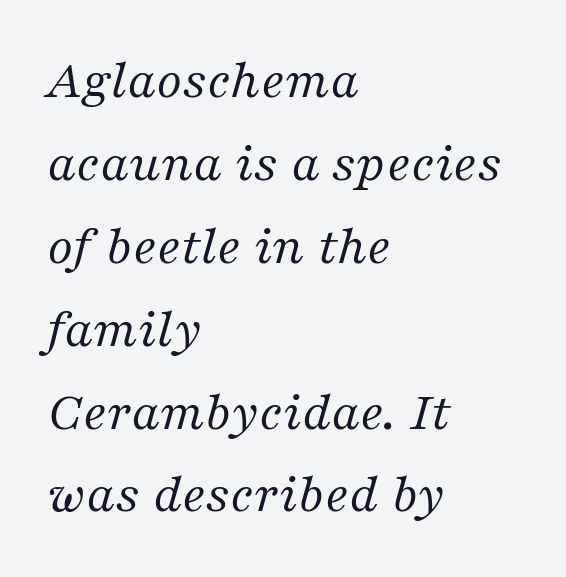
{"serif": "yes", "italic": "yes", "lean": "right", "slant_degrees": 16, "bold": "no", "weight": "regular", "width": "normal", "stroke_contrast": "medium", "x_height": "medium", "monospaced": "no", "underline": "no", "align": "left", "line_spacing": "normal", "line_spacing_ratio": 1.48, "letter_spacing": "normal", "letter_spacing_em": 0.0, "glyph_px": 56}
